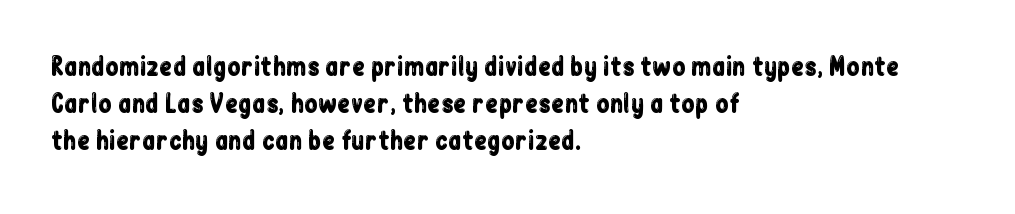
The image shows 24 px text type, upright; set left-aligned, normal line spacing (1.54x), normal letter spacing, not underlined.
